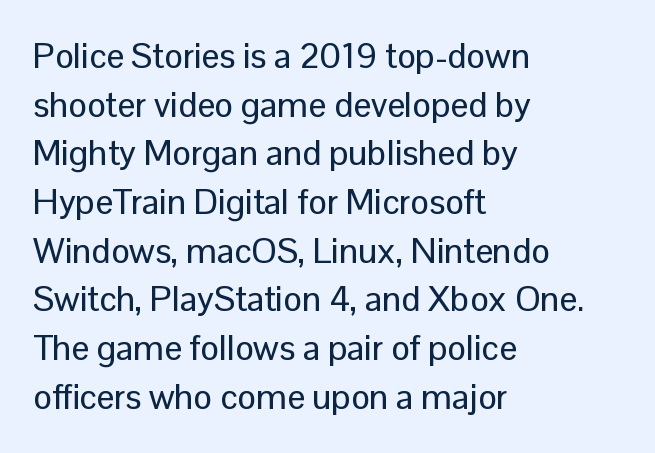
What's the leading like? Ordinary, nothing unusual. Clear beneath every line of the passage. Font category for this specimen: sans-serif. The paragraph shown leans on its left margin. Each letter keeps its own natural width here, so spacing adapts to shape. This rendering leaves character spacing at its baseline value.
